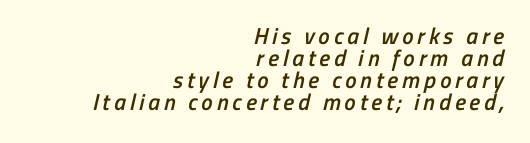
{"bold": "semi", "underline": "no", "align": "right", "line_spacing": "tight", "line_spacing_ratio": 0.95, "glyph_px": 23}
